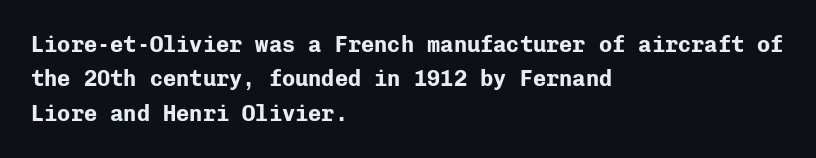
{"italic": "no", "bold": "yes", "underline": "no", "align": "left", "line_spacing": "normal", "line_spacing_ratio": 1.56, "letter_spacing": "normal", "letter_spacing_em": 0.0, "glyph_px": 22}
